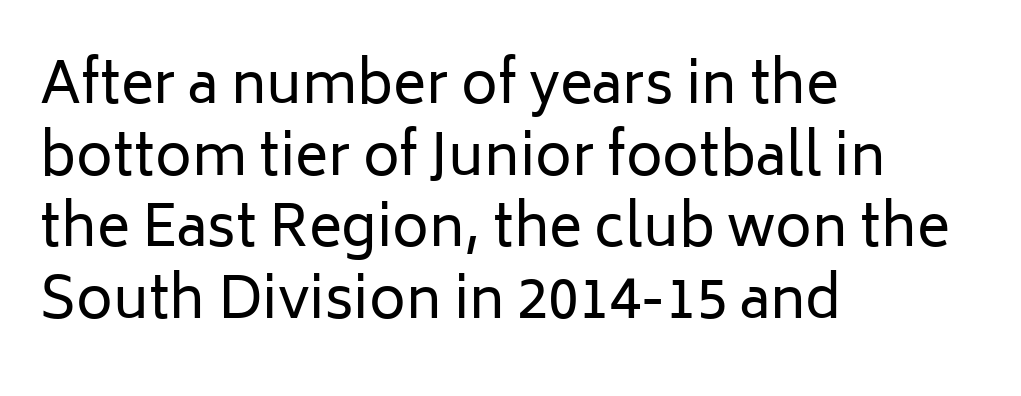
The passage shown has conventional tracking throughout. Is the type heavy? It reads as light-to-regular instead. Check where the strokes stop: nothing finishes them off — pure sans. The glyphs are unaccompanied by any horizontal stroke below them. Italic: no, the glyphs are upright roman. Line beginnings align vertically; line endings do not.
